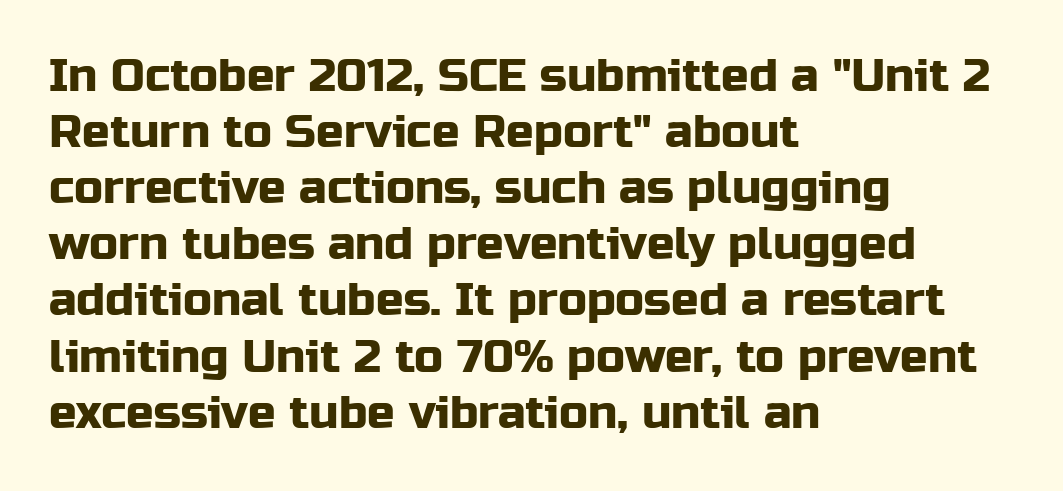
Proportional: the letters do not fall into vertical columns. The words here are not underlined. Italic? Not at all — the glyphs are vertical. The glyphs in this specimen are sans serif. Standard letterfit; no display-style spreading of the glyphs.
